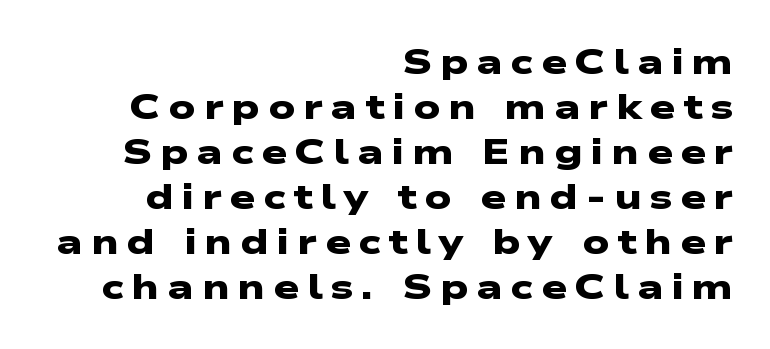
In terms of letterform style, serifs are entirely absent. Pretty heavy lettering here — definitely bold. Notice how descenders clear the ascenders below comfortably — that's standard leading. In CSS terms this would be text-align: right. The strip under each line holds only bare page. Note the varied advance widths — an 'i' is clearly narrower than an 'm'.
